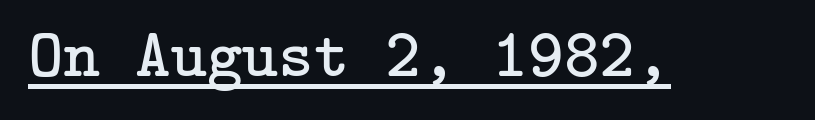
The image shows 68 px regular-weight serif type, upright; set normal letter spacing, underlined; low stroke contrast and a medium x-height.
